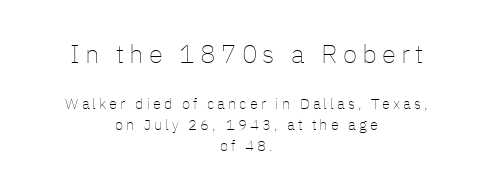
Q: Is the text bold? A: No.
Q: Is the text italic (slanted)? A: No, it is upright.
Q: Is the text underlined? A: No.
Q: How is the paragraph aligned? A: Centered.
Q: Is the spacing between letters normal or unusually wide? A: Unusually wide.
Q: Is the spacing between lines tight, normal or loose? A: Normal.
Q: Which block of text is set in a larger size, the first (top) or the second (bottom)? A: The first (top) one.
